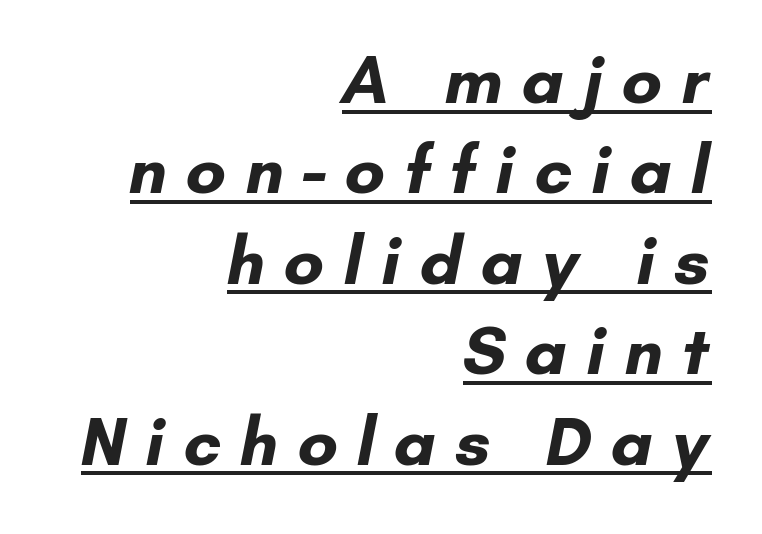
The image shows 69 px bold sans-serif type; set right-aligned, normal line spacing (1.31x), unusually wide letter spacing (+0.27 em), underlined; low stroke contrast and a small x-height.
